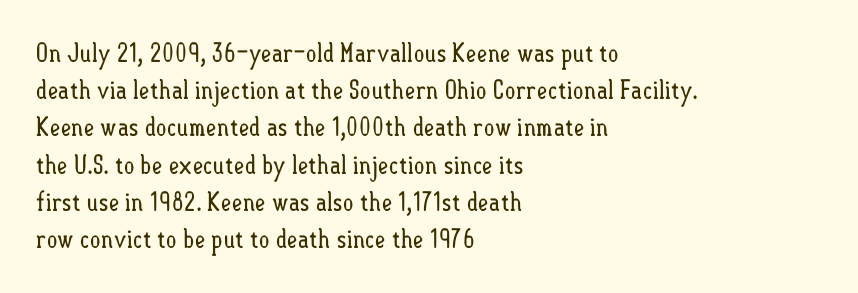
The rendering anchors every line to the left-hand side. A clean baseline with only descenders dipping below it. No chunkiness to these letters — they're not bold. Leading matches the norm, producing a regular column. Ascenders rise straight up at ninety degrees. Nobody touched the tracking dial on this one.
